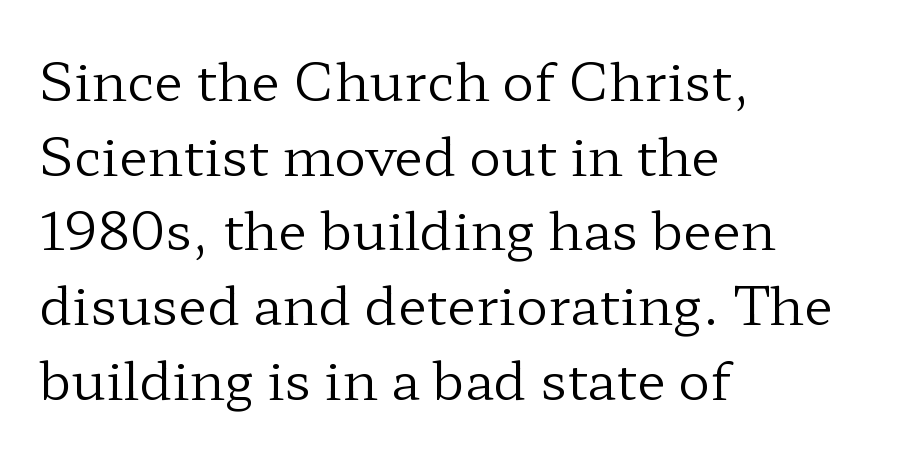
The image shows 53 px regular-weight, wide serif type, upright; set left-aligned, normal line spacing (1.41x), normal letter spacing, not underlined; low stroke contrast and a medium x-height.
